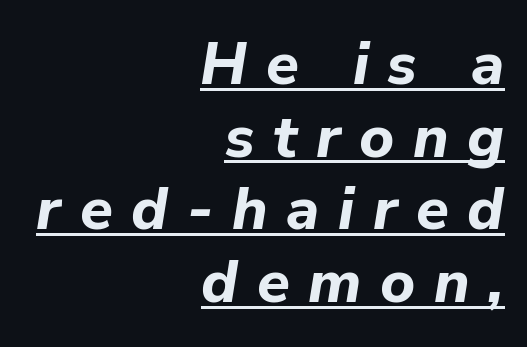
Reading down the block, your eye finds every line finishing at a fixed right position. Students, note that the glyphs here are deliberately spaced far apart. Heft: maximum for text — a bold. A baseline rule has been typeset under these characters. Rendered with sloped, italic letterforms. Proportional: the letters do not fall into vertical columns.
